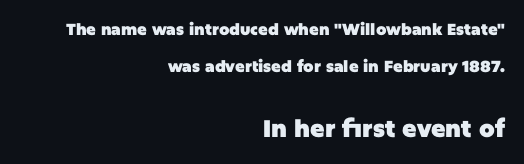
Notice how the stems are strictly vertical — no italics here. Heavy, bold letterforms. Between these two stacked blocks, the lower one wins on size. Nobody drew a line under any word here. Standard letterfit; no display-style spreading of the glyphs. The space between consecutive lines is lavish.
